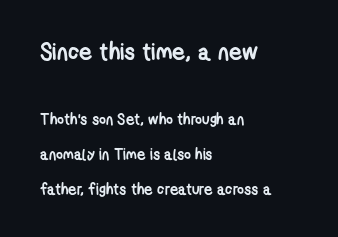
{"bold": "yes", "underline": "no", "align": "left", "line_spacing": "loose", "line_spacing_ratio": 2.33, "letter_spacing": "normal", "letter_spacing_em": 0.0, "larger_block": "first", "size_ratio": 1.53, "glyph_px": 23}
